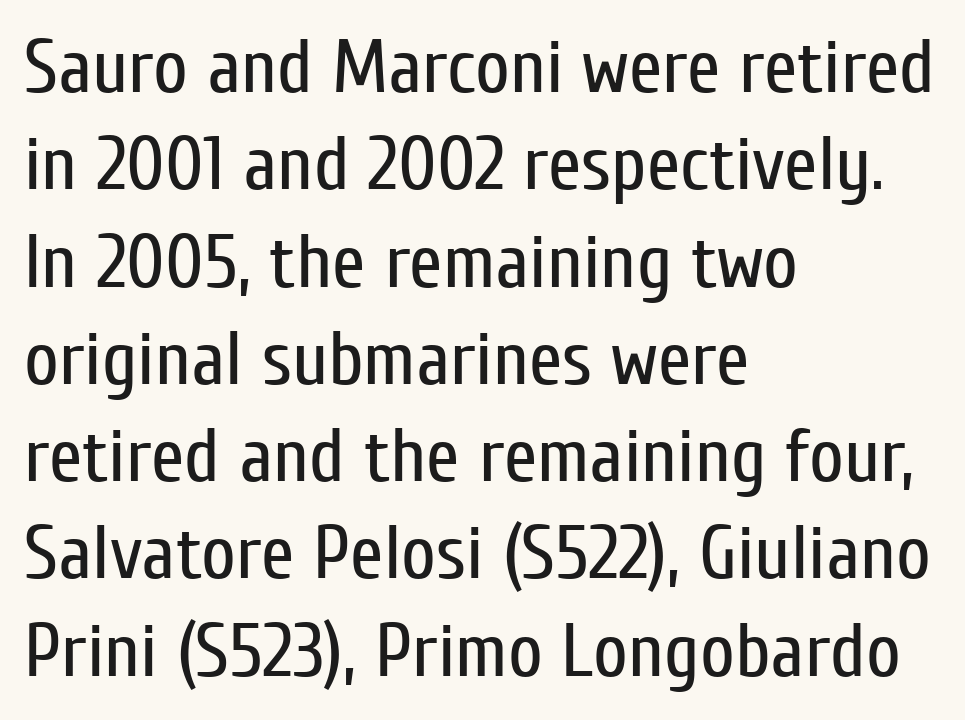
The image shows 76 px regular-weight, condensed sans-serif type, upright; set left-aligned, normal line spacing (1.28x), normal letter spacing, not underlined; low stroke contrast and a medium x-height.
